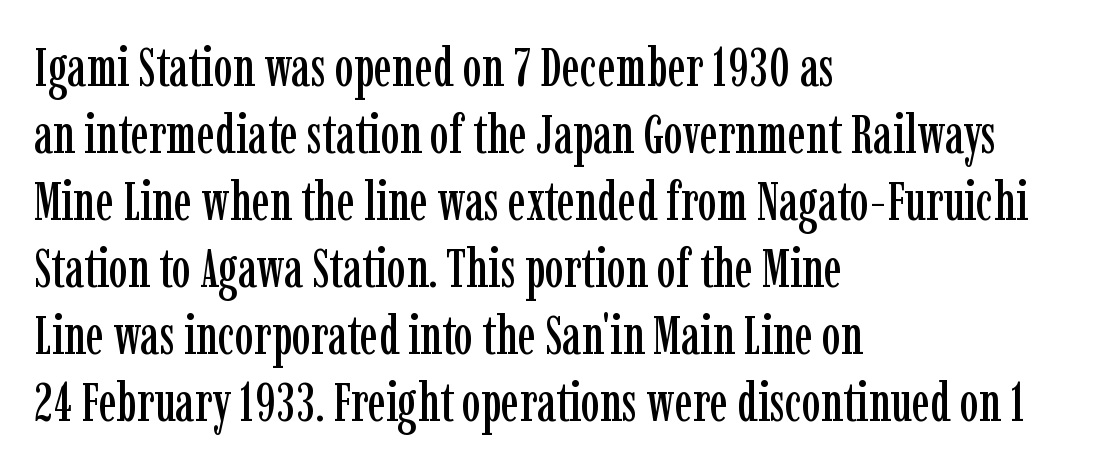
Q: Is the text italic (slanted)? A: No, it is upright.
Q: Is the typeface a serif or a sans-serif typeface? A: Serif.
Q: Is the text underlined? A: No.
Q: How is the paragraph aligned? A: Left-aligned.
Q: Is the spacing between letters normal or unusually wide? A: Normal.
Q: Width (condensed, normal, or wide)? A: Condensed.
Q: Stroke contrast? A: Low.
Q: x-height? A: Medium.
Q: Monospaced? A: No.
